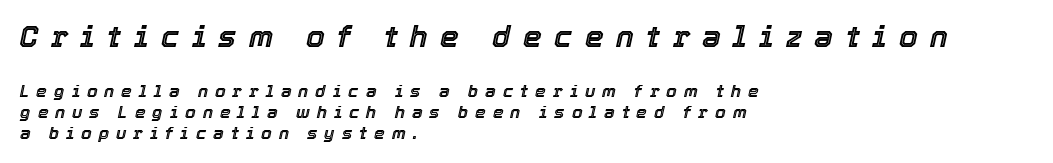
The font's italic variant was chosen for this text. Descender tails drop into unmarked territory. Larger block? The one above; the one below is distinctly smaller. Tracking here is generous; glyphs stand well apart from one another. In CSS terms this would be text-align: left. A typesetter would call this proportional, since set widths differ per character.
